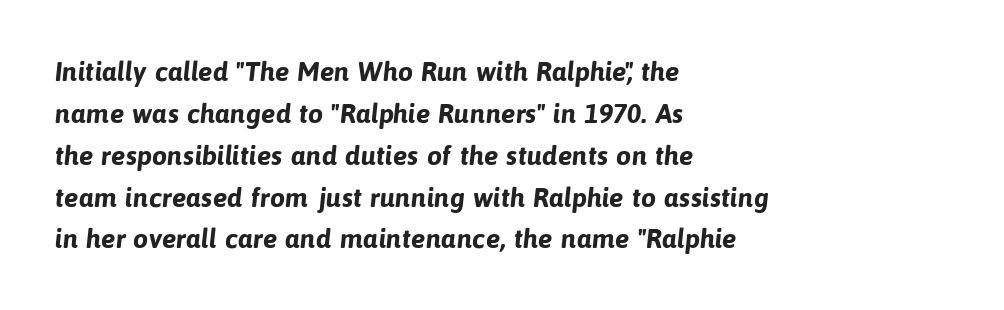
Every row of glyphs begins at an identical x-position on the left. Just letters on the line, the space beneath them empty. This block has exactly the height ordinary leading produces. The rendering uses a bold face; every stroke is thick and dark.
